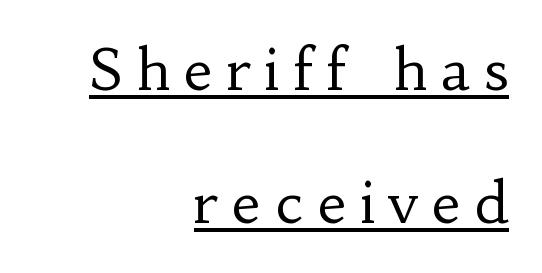
Vertical strokes here are truly vertical. A typesetter would label this face a serif. This rendering uses right alignment, leaving the left contour irregular. Notice how a bar underscores the lettering throughout. Spacing verdict: proportional, widths tailored to each character.
